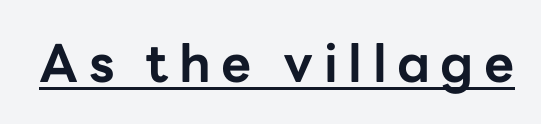
This rendering widens character spacing well past its baseline value. These lines were composed using upright roman letters. Looks like someone drew a line under every word here. The face used here is proportionally spaced, like ordinary book or web type.
